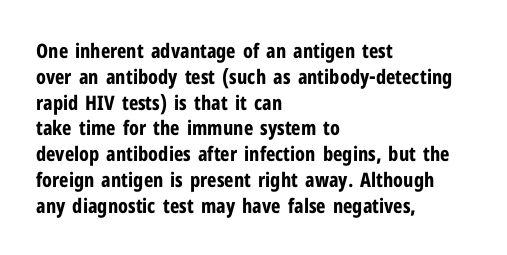
{"italic": "no", "bold": "yes", "underline": "no", "align": "left", "line_spacing": "normal", "line_spacing_ratio": 1.29, "letter_spacing": "normal", "letter_spacing_em": 0.0, "glyph_px": 20}
